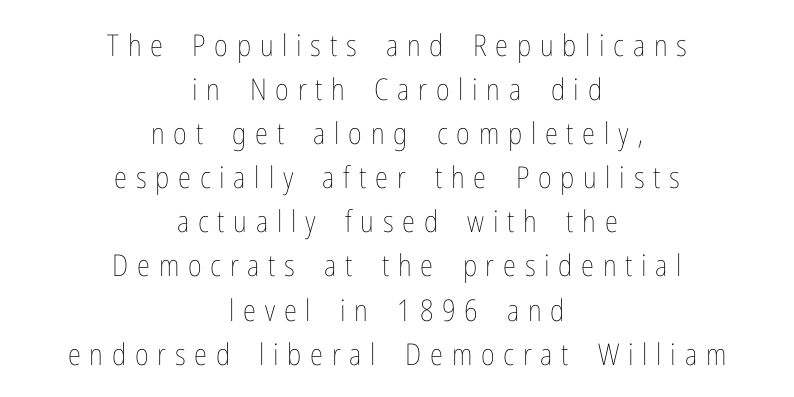
Letter spacing: wide. No italicization has been applied; the sample stays upright. Weight: not bold — regular or lighter. Glance below the letters and you will spot only blank space.
